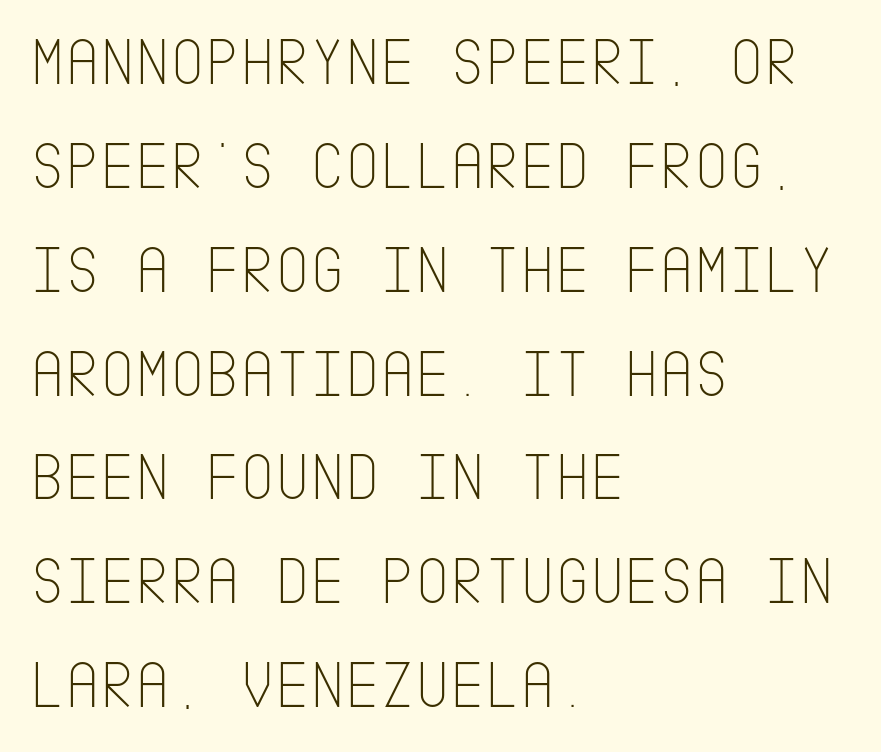
{"serif": "no", "italic": "no", "bold": "no", "weight": "thin", "width": "condensed", "stroke_contrast": "low", "x_height": "large", "underline": "no", "align": "left", "line_spacing": "normal", "line_spacing_ratio": 1.55, "letter_spacing": "normal", "letter_spacing_em": 0.0, "glyph_px": 67}
